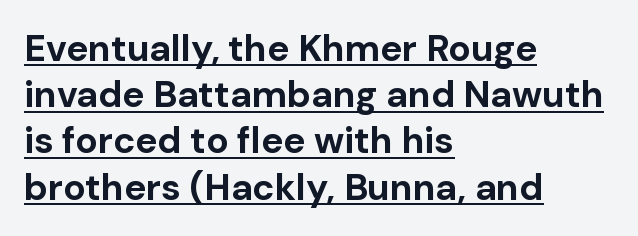
The image shows 37 px bold sans-serif type, upright; set left-aligned, normal line spacing (1.25x), normal letter spacing, underlined; low stroke contrast and a medium x-height.
